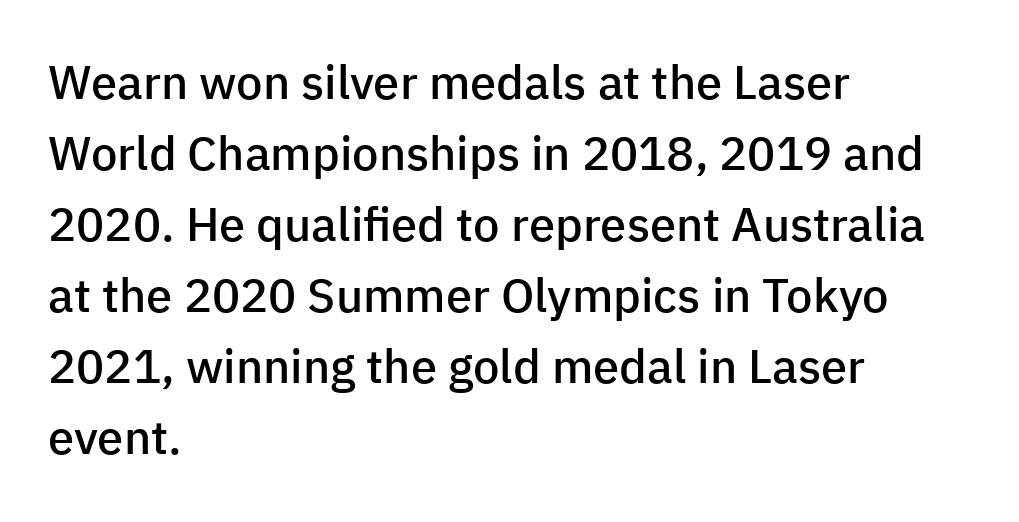
{"serif": "no", "italic": "no", "bold": "semi", "weight": "semibold", "width": "normal", "stroke_contrast": "low", "x_height": "medium", "monospaced": "no", "underline": "no", "align": "left", "line_spacing": "normal", "line_spacing_ratio": 1.51, "letter_spacing": "normal", "letter_spacing_em": 0.0, "glyph_px": 47}
